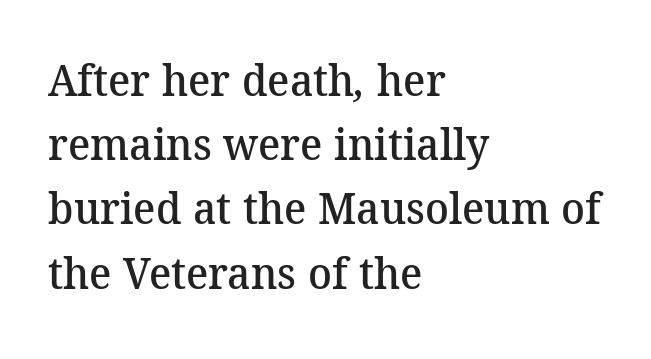
Moderately thickened strokes mark this as semibold type. Little horizontal feet cap the strokes, marking this as serif type. The rendering uses natural spacing where letterforms have individual widths. The space between consecutive lines is moderate. The words here are not underlined. Honestly, the letter spacing is just normal — you wouldn't notice it.
